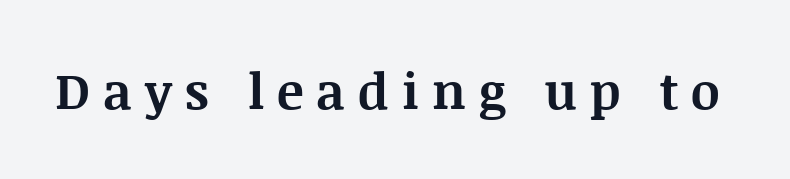
{"serif": "yes", "italic": "no", "bold": "yes", "weight": "bold", "width": "normal", "stroke_contrast": "medium", "x_height": "large", "monospaced": "no", "underline": "no", "letter_spacing": "wide", "letter_spacing_em": 0.26, "glyph_px": 50}
